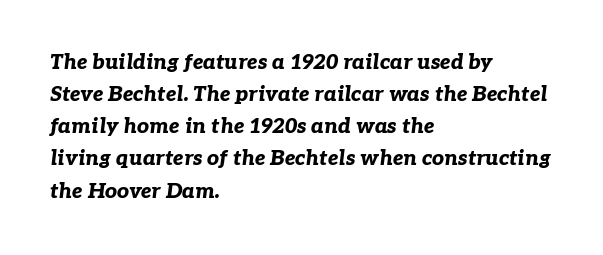
Q: Is the text bold? A: Yes.
Q: Is the text italic (slanted)? A: Yes, it leans right by about 7 degrees.
Q: Is the text underlined? A: No.
Q: How is the paragraph aligned? A: Left-aligned.
Q: Is the spacing between letters normal or unusually wide? A: Normal.
Q: Is the spacing between lines tight, normal or loose? A: Normal.
